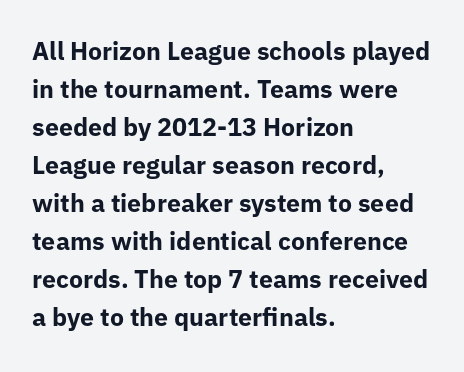
{"italic": "no", "bold": "yes", "underline": "no", "align": "left", "line_spacing": "normal", "line_spacing_ratio": 1.52, "letter_spacing": "normal", "letter_spacing_em": 0.0, "glyph_px": 25}
